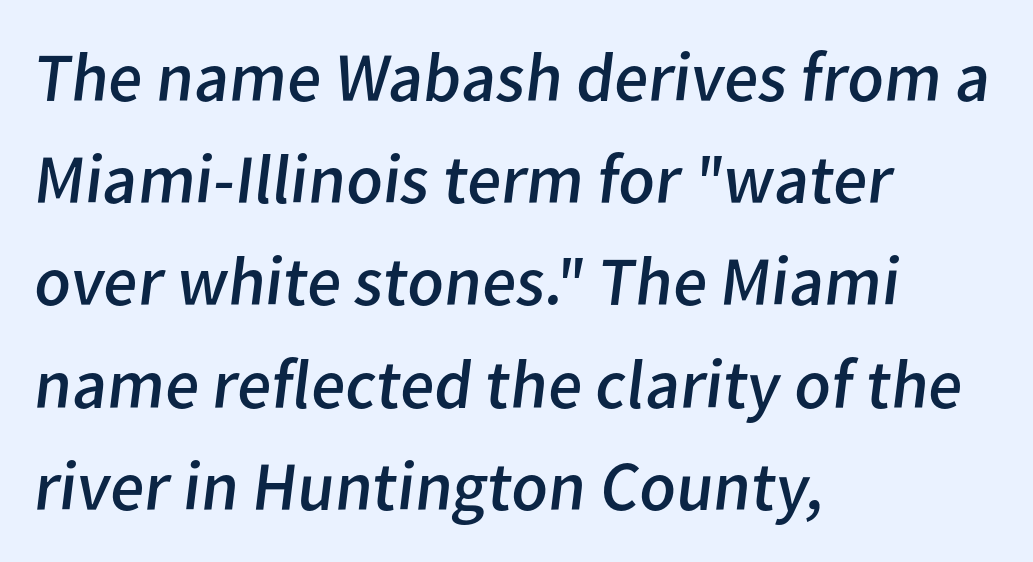
{"serif": "no", "bold": "no", "weight": "regular", "width": "normal", "stroke_contrast": "low", "x_height": "medium", "monospaced": "no", "underline": "no", "align": "left", "line_spacing": "normal", "line_spacing_ratio": 1.46, "letter_spacing": "normal", "letter_spacing_em": 0.0, "glyph_px": 70}
